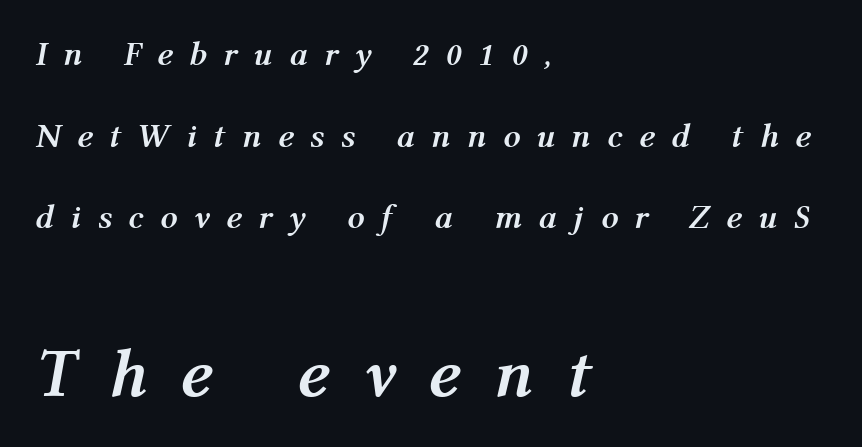
The image shows 69 px semibold type, italic (leaning right); set left-aligned, loose line spacing (2.4x), unusually wide letter spacing (+0.48 em), not underlined; the second (bottom) block is 2.03x larger; medium stroke contrast and a medium x-height.
